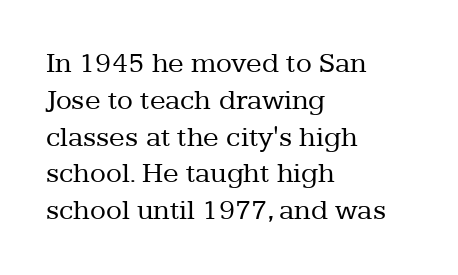
{"serif": "yes", "italic": "no", "bold": "no", "weight": "regular", "width": "normal", "stroke_contrast": "low", "x_height": "medium", "monospaced": "no", "underline": "no", "align": "left", "line_spacing": "normal", "line_spacing_ratio": 1.27, "letter_spacing": "normal", "letter_spacing_em": 0.0, "glyph_px": 29}
